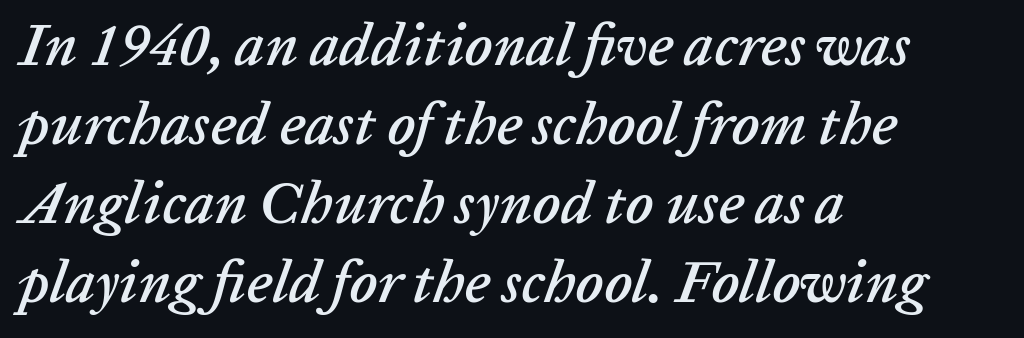
{"italic": "yes", "lean": "right", "slant_degrees": 20, "width": "normal", "stroke_contrast": "low", "x_height": "medium", "monospaced": "no", "underline": "no", "align": "left", "line_spacing": "normal", "line_spacing_ratio": 1.34, "letter_spacing": "normal", "letter_spacing_em": 0.0, "glyph_px": 59}
